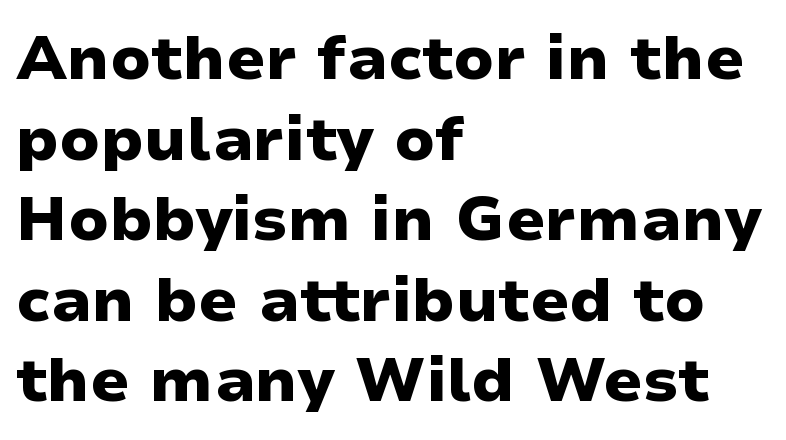
The image shows 62 px heavy, wide sans-serif type, upright; set left-aligned, normal line spacing (1.3x), normal letter spacing, not underlined; low stroke contrast and a medium x-height.
